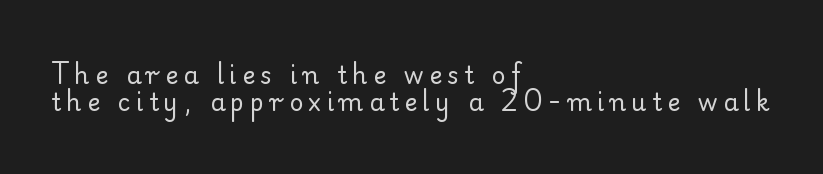
{"italic": "no", "bold": "no", "underline": "no", "align": "left", "line_spacing": "tight", "line_spacing_ratio": 1.13, "letter_spacing": "wide", "letter_spacing_em": 0.23, "glyph_px": 24}
